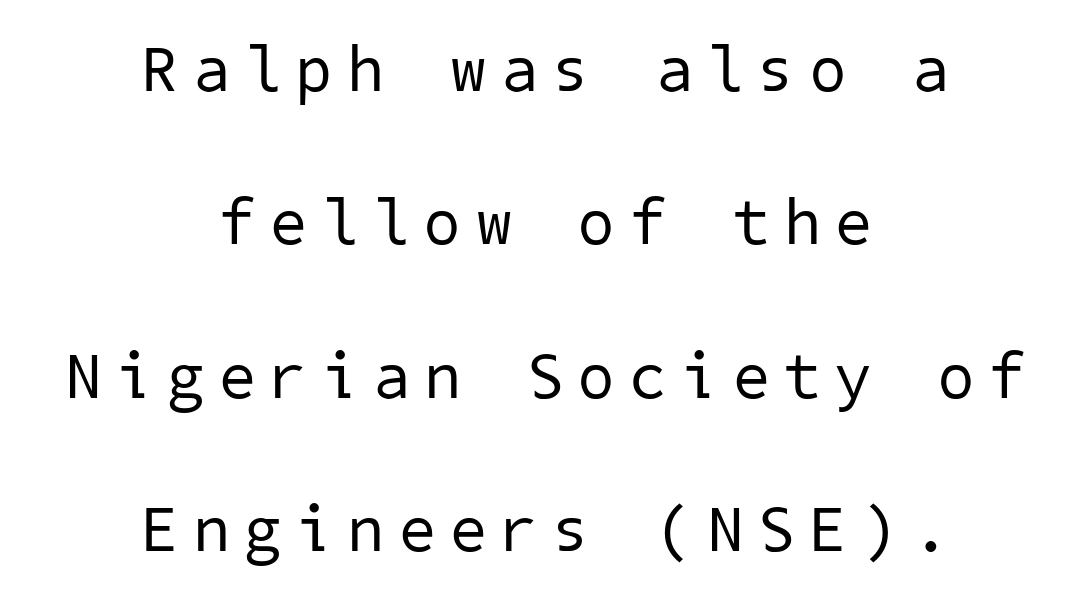
{"serif": "no", "bold": "no", "weight": "regular", "width": "normal", "stroke_contrast": "low", "x_height": "medium", "underline": "no", "align": "center", "line_spacing": "loose", "line_spacing_ratio": 2.36, "letter_spacing": "wide", "letter_spacing_em": 0.24, "glyph_px": 65}
